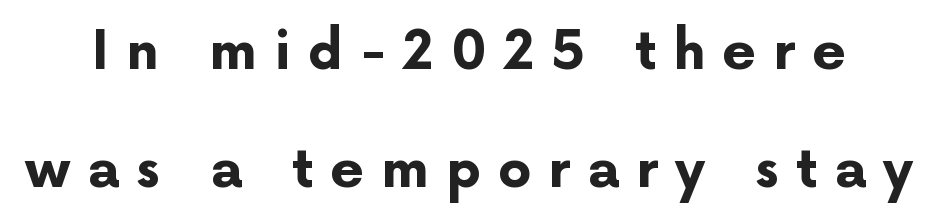
Has an underline been added? It has not. Line spacing here is loose. Check where the strokes stop: nothing finishes them off — pure sans. The letters advance in unequal steps, a hallmark of proportional type. The face used here is rendered with a markedly widened letterfit.
